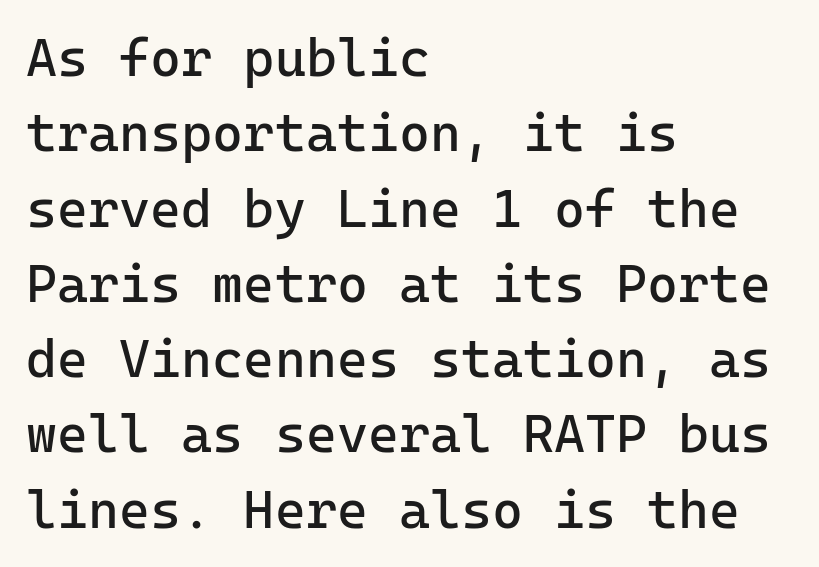
The image shows 53 px regular-weight sans-serif type, upright, monospaced; set left-aligned, normal line spacing (1.42x), normal letter spacing, not underlined; low stroke contrast and a medium x-height.
